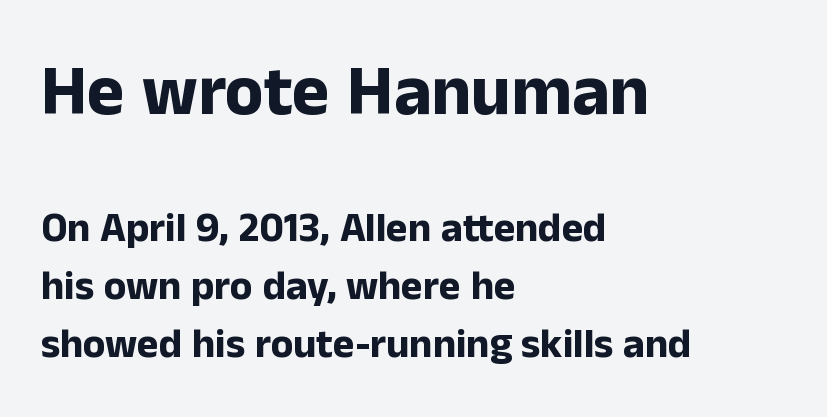
The image shows 71 px bold sans-serif type, upright; set left-aligned, normal line spacing (1.42x), normal letter spacing, not underlined; the first (top) block is 1.73x larger; low stroke contrast and a medium x-height.
